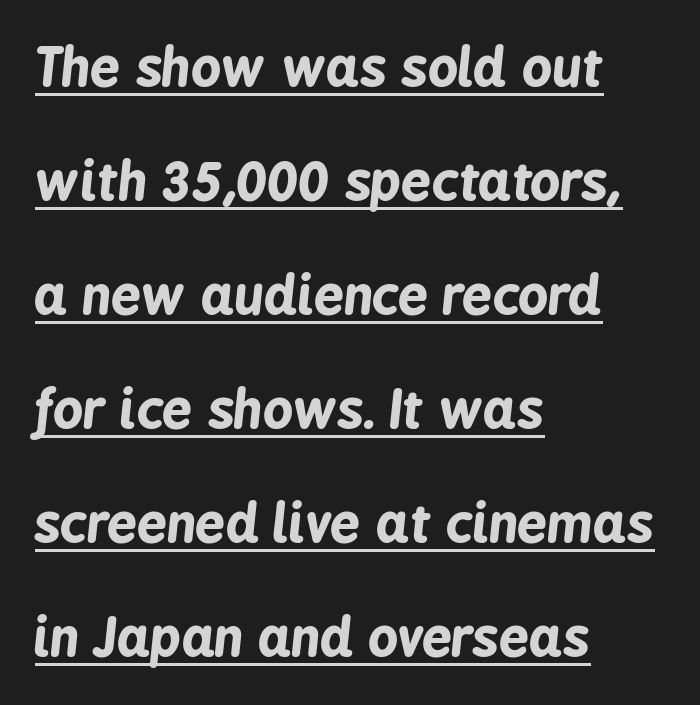
{"italic": "yes", "lean": "right", "slant_degrees": 6, "bold": "yes", "weight": "bold", "width": "condensed", "stroke_contrast": "low", "x_height": "medium", "monospaced": "no", "underline": "yes", "align": "left", "line_spacing": "loose", "line_spacing_ratio": 2.15, "letter_spacing": "normal", "letter_spacing_em": 0.0, "glyph_px": 53}
